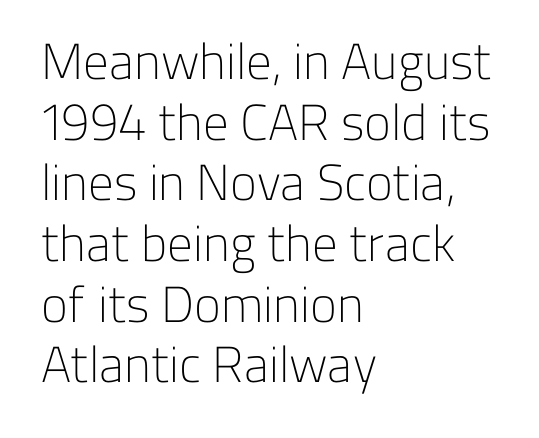
The image shows 51 px light sans-serif type, upright; set left-aligned, line spacing 1.19x, normal letter spacing, not underlined; low stroke contrast and a medium x-height.
